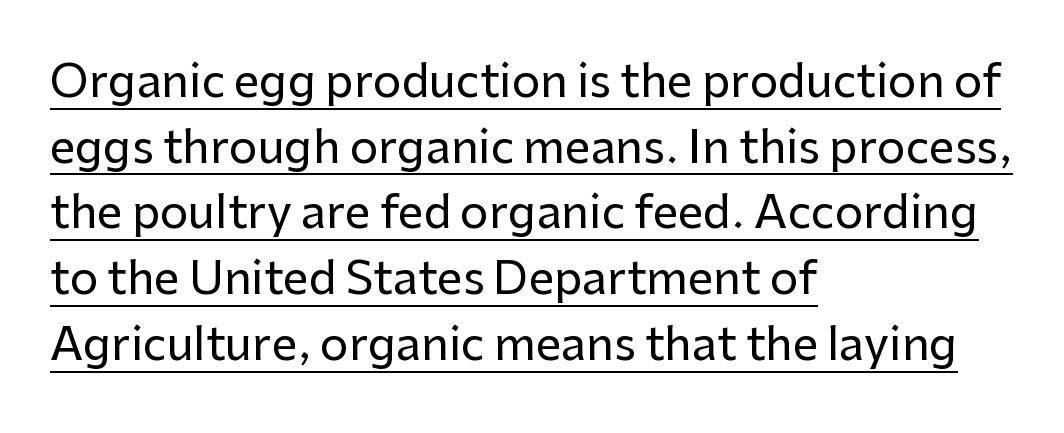
The image shows 45 px sans-serif type, upright; set left-aligned, normal line spacing (1.46x), normal letter spacing, underlined; low stroke contrast and a medium x-height.
